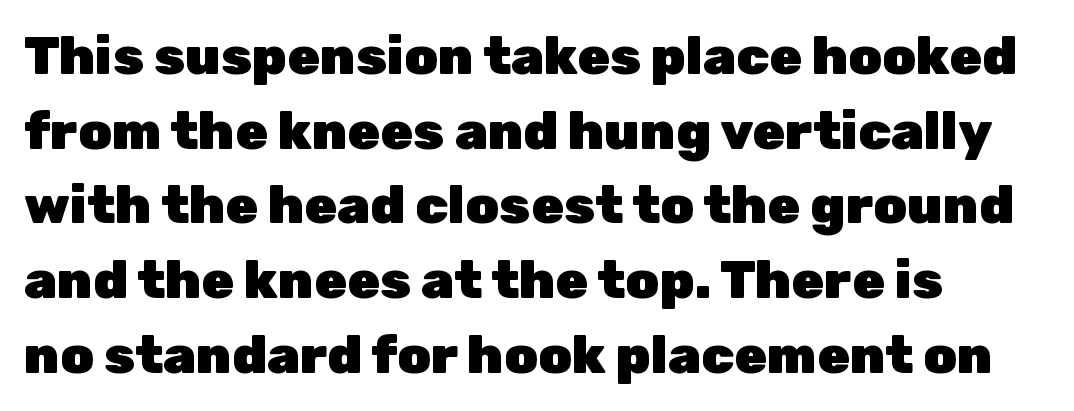
Leading: standard. Left-aligned paragraph, ragged on the right. Serif or sans? Sans — the stroke terminals are bare. Ordinary non-slanted type is in use.
